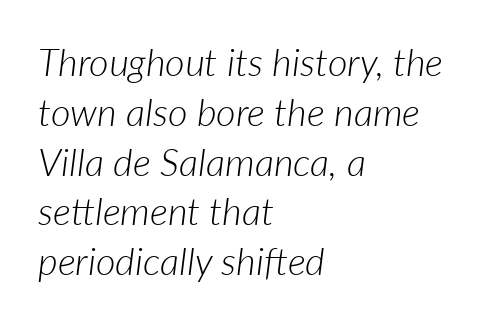
The image shows 38 px light type, italic (leaning right); set left-aligned, normal line spacing (1.31x), normal letter spacing, not underlined; low stroke contrast and a medium x-height.
